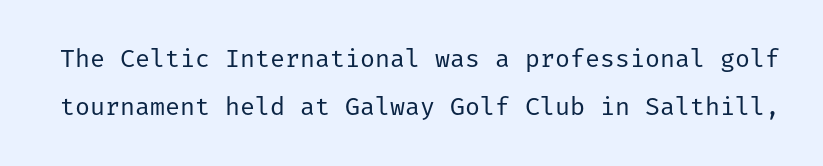
No extra ink here — the face is not bold. Vertical strokes here are truly vertical. Letter spacing: default. Whoever set this chose breathing room over compactness in the vertical rhythm.
